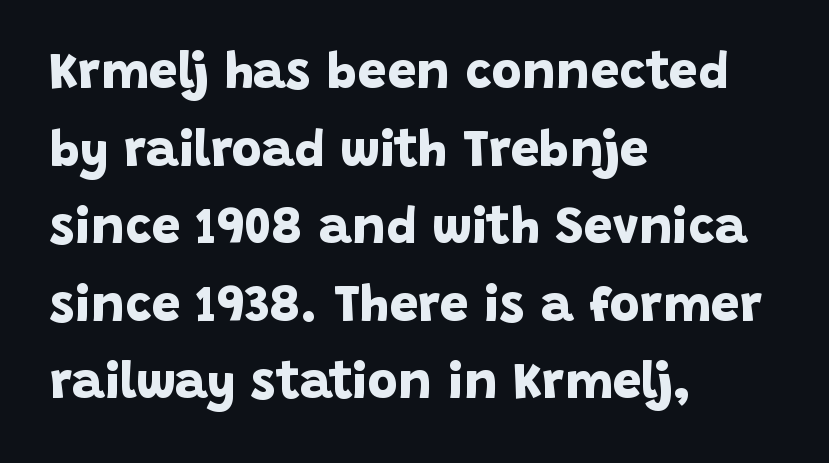
{"serif": "no", "bold": "yes", "weight": "bold", "width": "normal", "stroke_contrast": "low", "x_height": "large", "monospaced": "no", "underline": "no", "align": "left", "line_spacing": "normal", "line_spacing_ratio": 1.52, "letter_spacing": "normal", "letter_spacing_em": 0.0, "glyph_px": 51}
